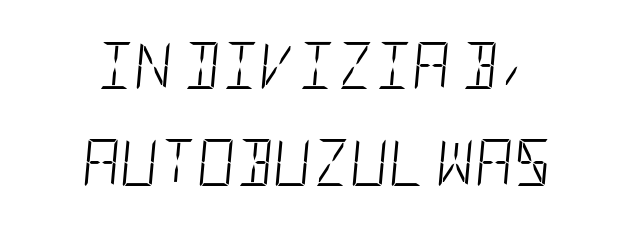
The image shows 47 px light, condensed type, italic (leaning right); set loose line spacing (2.06x), normal letter spacing, not underlined; low stroke contrast and a large x-height.
